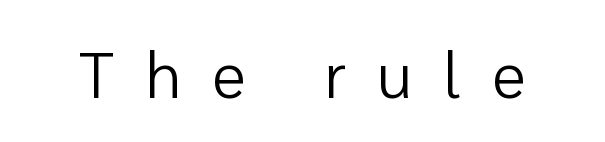
Q: Is the text bold? A: No.
Q: Is the text italic (slanted)? A: No, it is upright.
Q: Is the typeface a serif or a sans-serif typeface? A: Sans-serif.
Q: Is the text underlined? A: No.
Q: Is the spacing between letters normal or unusually wide? A: Unusually wide.
Q: Width (condensed, normal, or wide)? A: Normal.
Q: Stroke contrast? A: Low.
Q: x-height? A: Medium.
Q: Monospaced? A: No.
